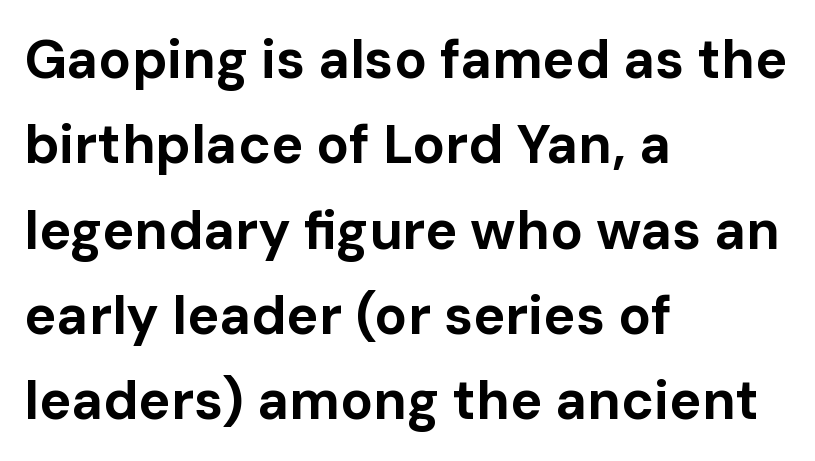
Q: Is the text bold? A: Yes.
Q: Is the text italic (slanted)? A: No, it is upright.
Q: Is the typeface a serif or a sans-serif typeface? A: Sans-serif.
Q: Is the text underlined? A: No.
Q: How is the paragraph aligned? A: Left-aligned.
Q: Is the spacing between letters normal or unusually wide? A: Normal.
Q: Is the spacing between lines tight, normal or loose? A: Normal.
Q: Width (condensed, normal, or wide)? A: Normal.
Q: Stroke contrast? A: Low.
Q: x-height? A: Medium.
Q: Monospaced? A: No.
